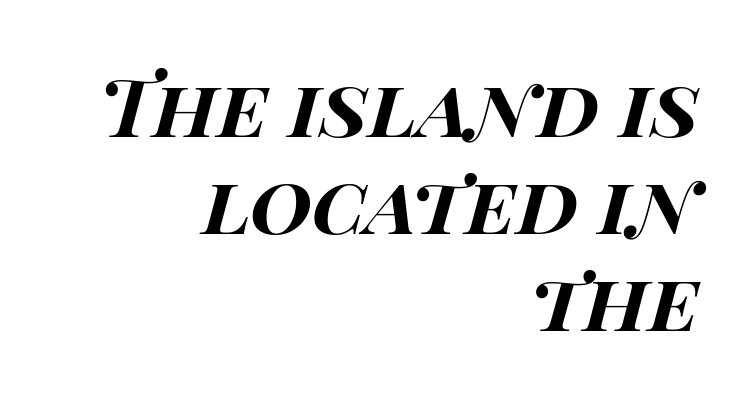
{"italic": "yes", "lean": "right", "slant_degrees": 14, "bold": "yes", "weight": "bold", "width": "wide", "stroke_contrast": "high", "x_height": "large", "monospaced": "no", "underline": "no", "align": "right", "line_spacing_ratio": 1.21, "letter_spacing": "normal", "letter_spacing_em": 0.0, "glyph_px": 80}
